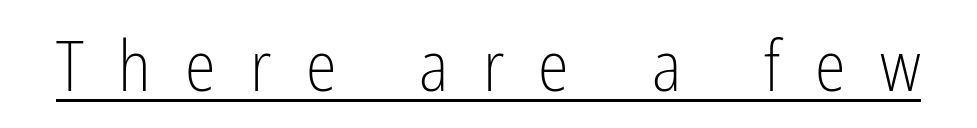
{"serif": "no", "italic": "no", "bold": "no", "weight": "light", "width": "condensed", "stroke_contrast": "low", "x_height": "medium", "monospaced": "no", "underline": "yes", "letter_spacing": "wide", "letter_spacing_em": 0.49, "glyph_px": 70}
